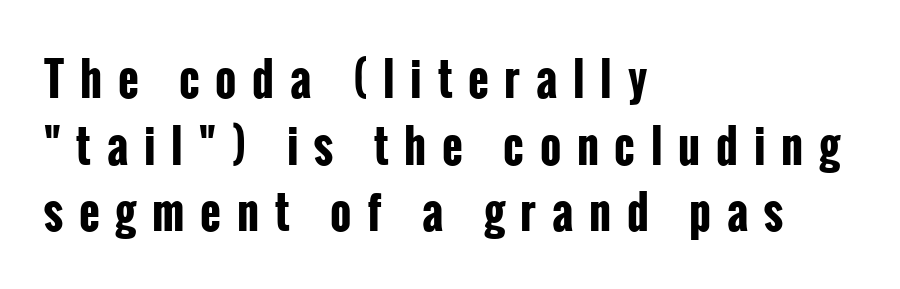
The image shows 45 px bold, condensed sans-serif type, upright; set left-aligned, normal line spacing (1.48x), unusually wide letter spacing (+0.35 em), not underlined; low stroke contrast and a medium x-height.
